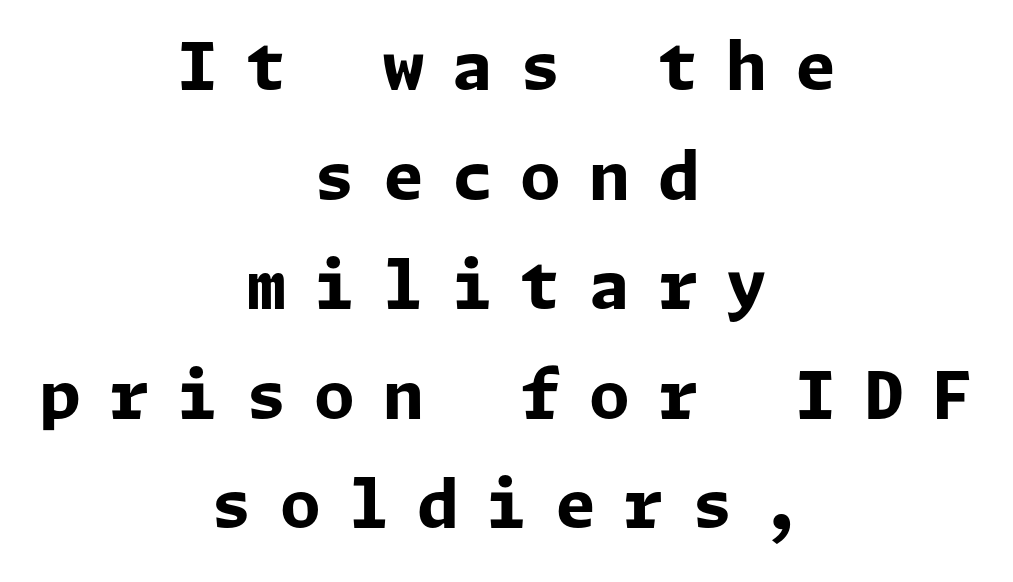
The image shows 66 px bold sans-serif type, upright; set centered, normal line spacing (1.66x), unusually wide letter spacing (+0.42 em), not underlined; low stroke contrast and a medium x-height.
